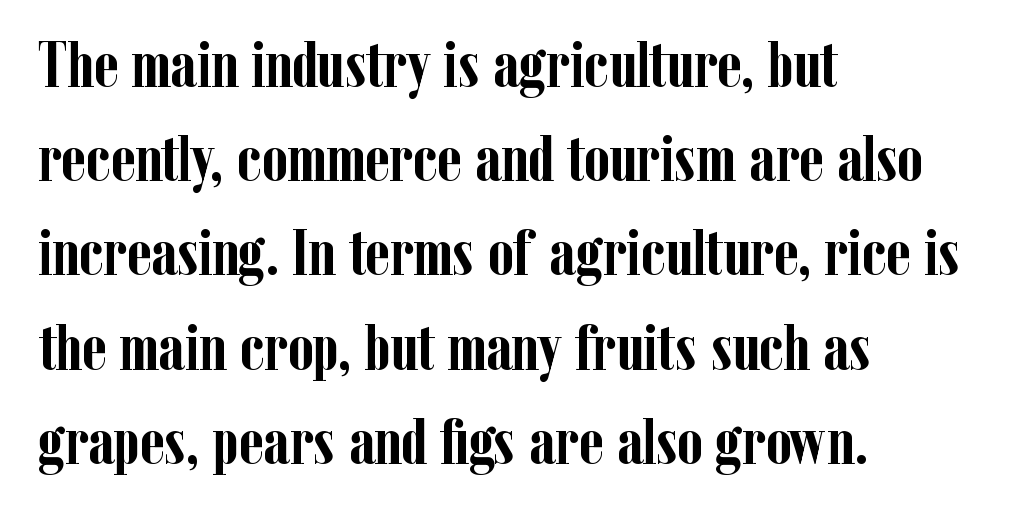
{"serif": "yes", "italic": "no", "bold": "yes", "weight": "semibold", "width": "condensed", "stroke_contrast": "low", "x_height": "medium", "monospaced": "no", "underline": "no", "align": "left", "line_spacing": "normal", "line_spacing_ratio": 1.45, "letter_spacing": "normal", "letter_spacing_em": 0.0, "glyph_px": 65}
